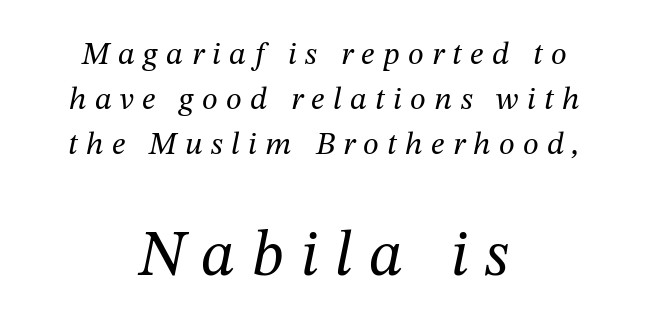
The image shows 64 px regular-weight serif type, italic (leaning right); set centered, normal line spacing (1.41x), unusually wide letter spacing (+0.26 em), not underlined; the second (bottom) block is 2.0x larger; medium stroke contrast and a medium x-height.
